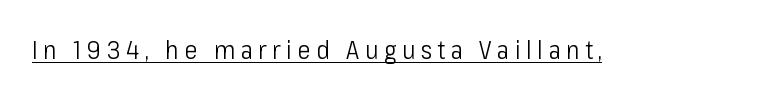
The image shows 25 px text type, upright; set unusually wide letter spacing (+0.22 em), underlined.
